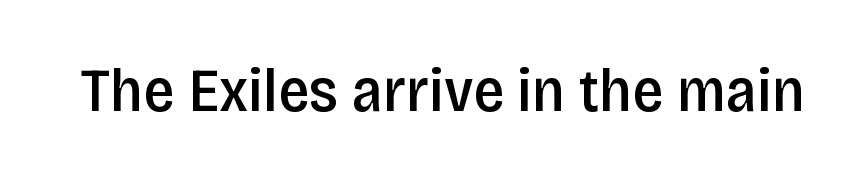
Q: Is the text bold? A: Semi-bold.
Q: Is the text italic (slanted)? A: No, it is upright.
Q: Is the typeface a serif or a sans-serif typeface? A: Sans-serif.
Q: Is the text underlined? A: No.
Q: Is the spacing between letters normal or unusually wide? A: Normal.
Q: Width (condensed, normal, or wide)? A: Condensed.
Q: Stroke contrast? A: Low.
Q: x-height? A: Large.
Q: Monospaced? A: No.
